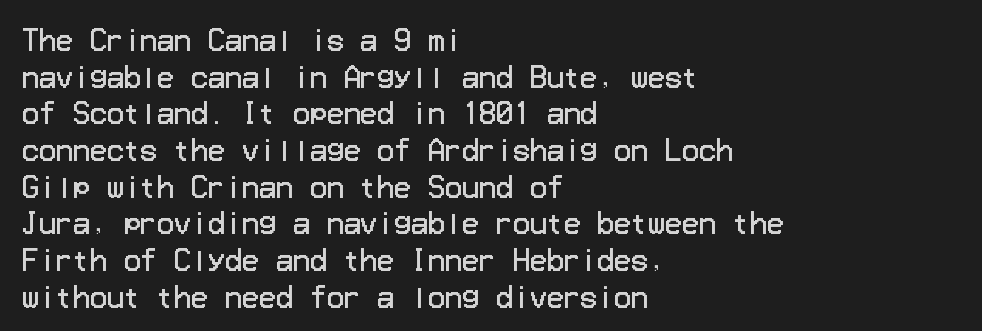
Q: Is the text bold? A: No.
Q: Is the text italic (slanted)? A: No, it is upright.
Q: Is the typeface a serif or a sans-serif typeface? A: Sans-serif.
Q: Is the text underlined? A: No.
Q: How is the paragraph aligned? A: Left-aligned.
Q: Is the spacing between letters normal or unusually wide? A: Normal.
Q: Is the spacing between lines tight, normal or loose? A: Normal.
Q: Width (condensed, normal, or wide)? A: Normal.
Q: Stroke contrast? A: Low.
Q: x-height? A: Medium.
